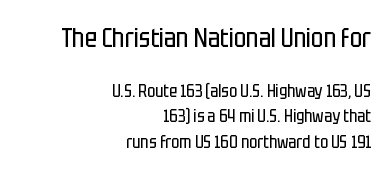
The image shows 26 px text type, upright; set right-aligned, normal line spacing (1.48x), normal letter spacing, not underlined; the first (top) block is 1.53x larger.
